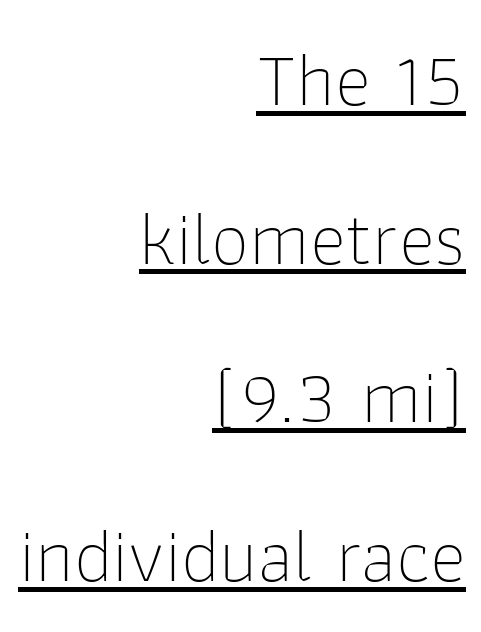
Q: Is the text bold? A: No.
Q: Is the text italic (slanted)? A: No, it is upright.
Q: Is the typeface a serif or a sans-serif typeface? A: Sans-serif.
Q: Is the text underlined? A: Yes.
Q: How is the paragraph aligned? A: Right-aligned.
Q: Is the spacing between letters normal or unusually wide? A: Normal.
Q: Is the spacing between lines tight, normal or loose? A: Loose.
Q: Width (condensed, normal, or wide)? A: Normal.
Q: Stroke contrast? A: Low.
Q: x-height? A: Medium.
Q: Monospaced? A: No.
